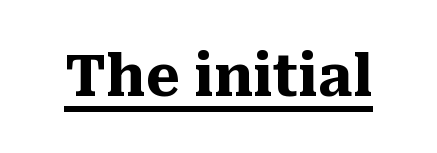
The image shows 58 px heavy serif type, upright; set normal letter spacing, underlined; medium stroke contrast and a medium x-height.
